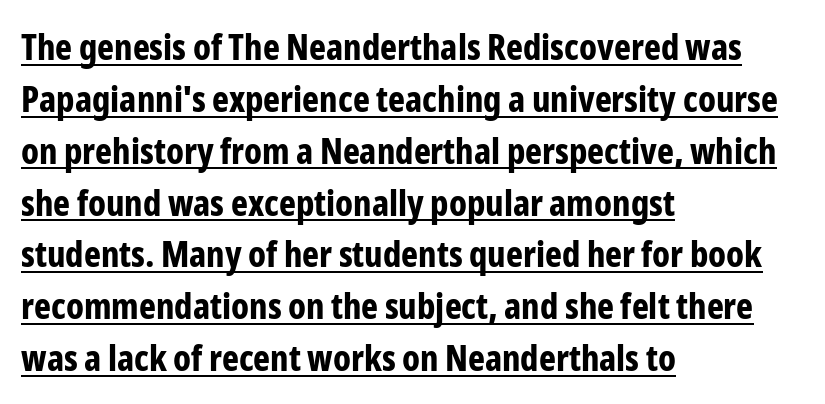
{"serif": "no", "italic": "no", "bold": "yes", "weight": "bold", "width": "condensed", "stroke_contrast": "low", "x_height": "medium", "monospaced": "no", "underline": "yes", "align": "left", "line_spacing": "normal", "line_spacing_ratio": 1.44, "letter_spacing": "normal", "letter_spacing_em": 0.0, "glyph_px": 36}
